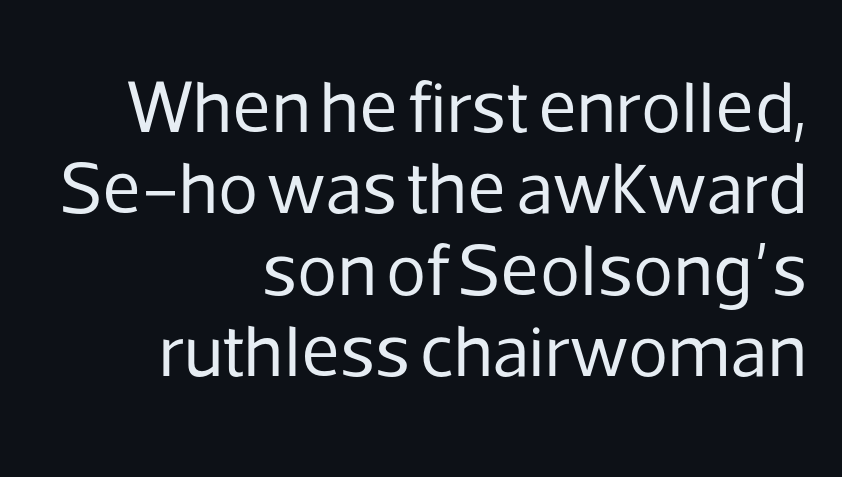
A typesetter would call this proportional, since set widths differ per character. The text was rendered using a sans face with plain stroke endings. Type without underlining. The horizontal fit of the characters is conventional and even. Reading down the column, the eye jumps only a short way to each next line. No italicization has been applied; the sample stays upright.
